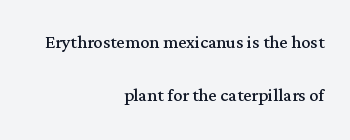
Q: Is the text bold? A: No.
Q: Is the text italic (slanted)? A: No, it is upright.
Q: Is the text underlined? A: No.
Q: How is the paragraph aligned? A: Right-aligned.
Q: Is the spacing between letters normal or unusually wide? A: Normal.
Q: Is the spacing between lines tight, normal or loose? A: Loose.
